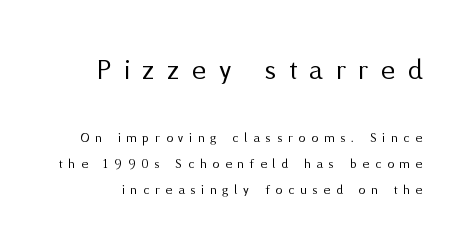
The image shows 30 px regular-weight sans-serif type, upright; set line spacing 1.85x, unusually wide letter spacing (+0.42 em), not underlined; the first (top) block is 2.14x larger; medium stroke contrast and a medium x-height.
